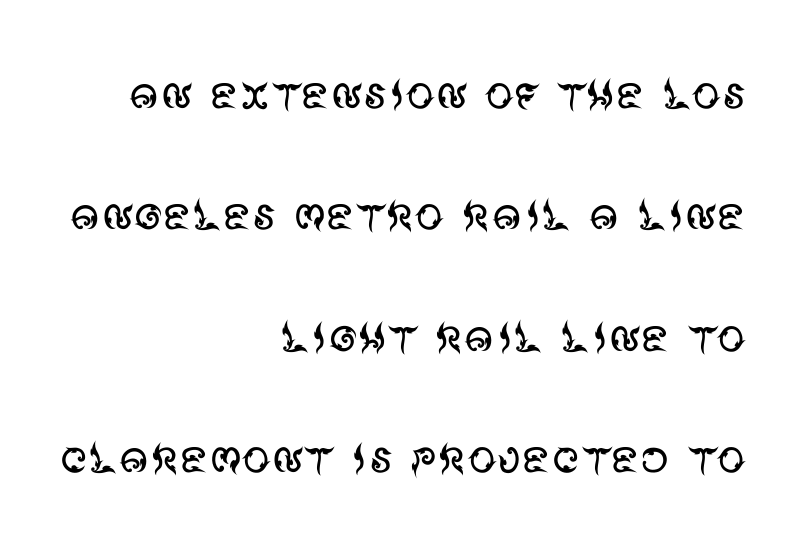
The image shows 57 px regular-weight sans-serif type, upright; set right-aligned, loose line spacing (2.13x), normal letter spacing, not underlined; medium stroke contrast and a large x-height.
